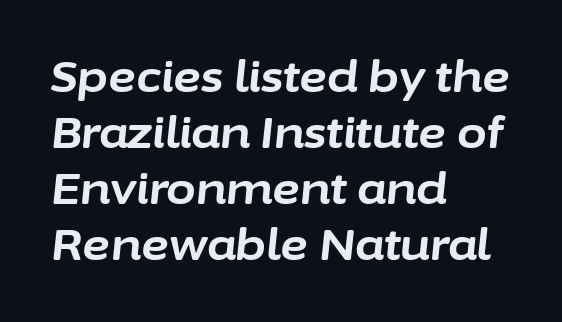
{"italic": "yes", "lean": "right", "slant_degrees": 6, "bold": "yes", "weight": "bold", "width": "normal", "stroke_contrast": "low", "x_height": "medium", "monospaced": "no", "underline": "no", "align": "left", "line_spacing": "normal", "line_spacing_ratio": 1.3, "letter_spacing": "normal", "letter_spacing_em": 0.0, "glyph_px": 43}
